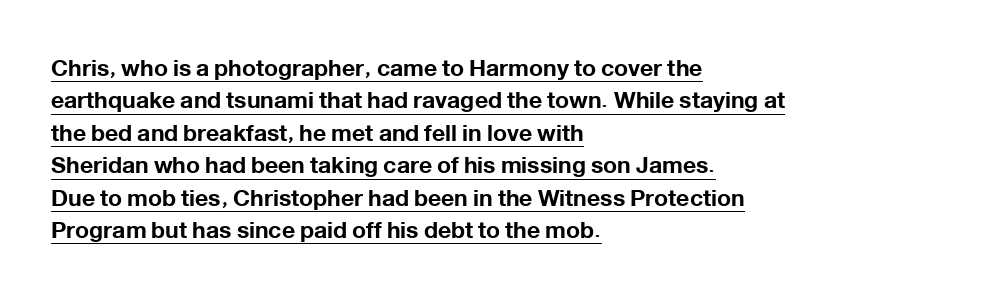
Q: Is the text bold? A: Yes.
Q: Is the text italic (slanted)? A: No, it is upright.
Q: Is the text underlined? A: Yes.
Q: How is the paragraph aligned? A: Left-aligned.
Q: Is the spacing between letters normal or unusually wide? A: Normal.
Q: Is the spacing between lines tight, normal or loose? A: Normal.
